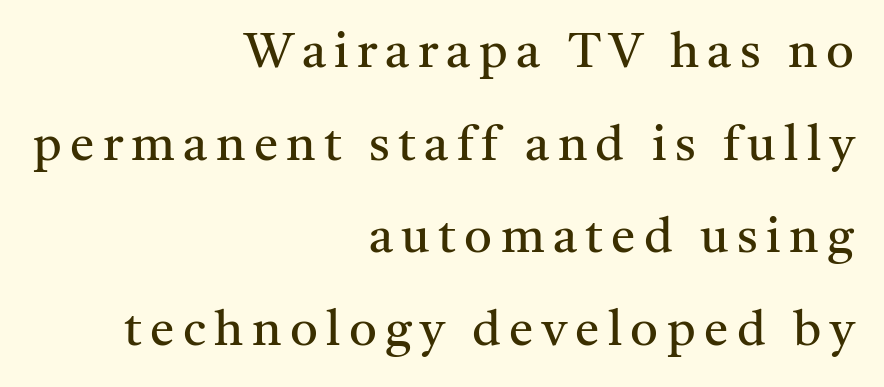
The image shows 49 px regular-weight serif type, upright; set right-aligned, line spacing 1.89x, not underlined; medium stroke contrast and a medium x-height.
